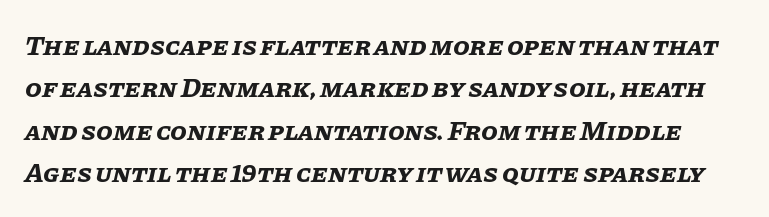
Q: Is the text bold? A: Yes.
Q: Is the text italic (slanted)? A: Yes, it leans right by about 11 degrees.
Q: Is the text underlined? A: No.
Q: Is the spacing between letters normal or unusually wide? A: Normal.
Q: Is the spacing between lines tight, normal or loose? A: Normal.
